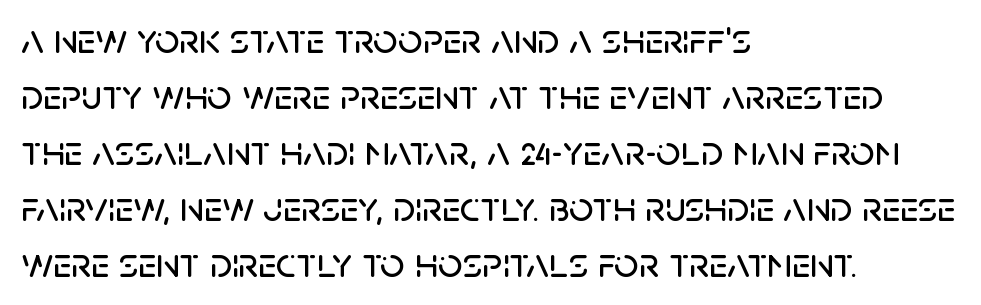
Compared with typical body copy, the letter spacing here is the same. The words here are not underlined. Does the copy run flush right? No — it runs flush left. Successive baselines arrive at the customary interval.
